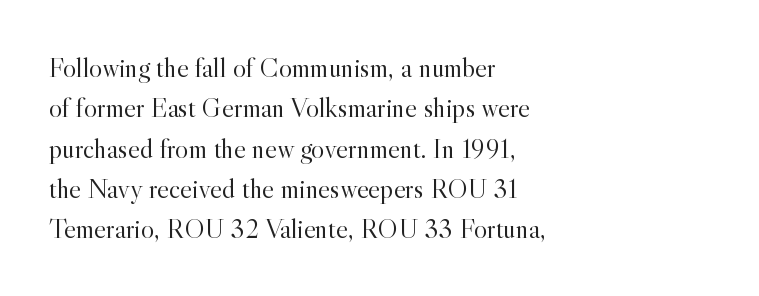
The image shows 28 px light serif type, upright; set left-aligned, normal line spacing (1.44x), normal letter spacing, not underlined; a small x-height.
